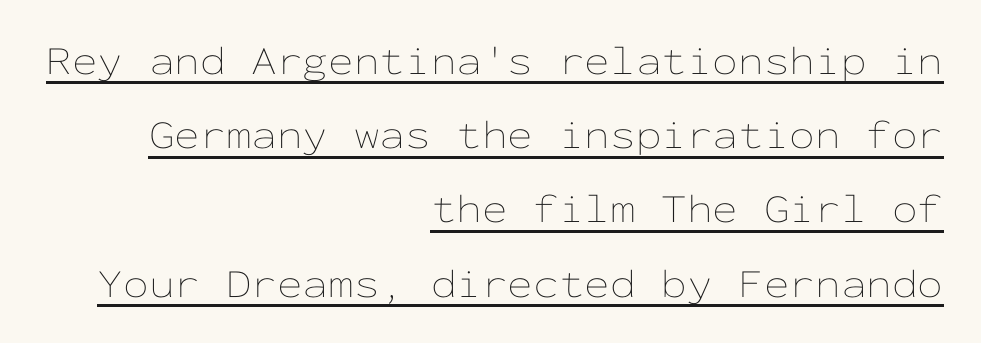
The image shows 41 px thin, wide type, upright, monospaced; set right-aligned, line spacing 1.81x, normal letter spacing, underlined; low stroke contrast and a medium x-height.
